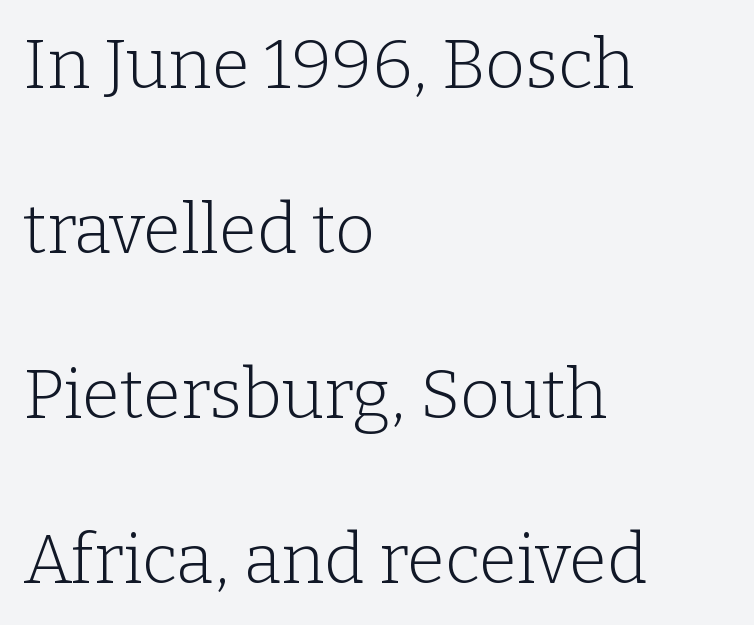
{"serif": "yes", "italic": "no", "bold": "no", "weight": "light", "width": "normal", "stroke_contrast": "low", "x_height": "medium", "monospaced": "no", "underline": "no", "align": "left", "line_spacing": "loose", "line_spacing_ratio": 2.39, "letter_spacing": "normal", "letter_spacing_em": 0.0, "glyph_px": 69}
